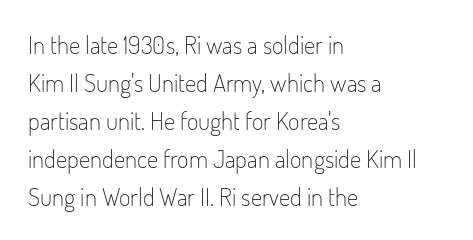
The font's upright variant was chosen for this text. The specimen omits any rule beneath the text block's lines. All the whitespace from short lines collects on the right. Tracking here is standard; glyphs follow each other at the usual distance.
